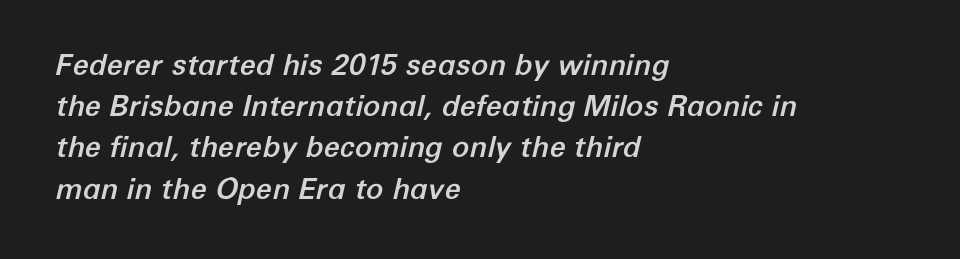
Q: Is the text italic (slanted)? A: Yes, it leans right by about 12 degrees.
Q: Is the text underlined? A: No.
Q: How is the paragraph aligned? A: Left-aligned.
Q: Is the spacing between letters normal or unusually wide? A: Normal.
Q: Is the spacing between lines tight, normal or loose? A: Normal.
Q: Width (condensed, normal, or wide)? A: Normal.
Q: Stroke contrast? A: Low.
Q: x-height? A: Medium.
Q: Monospaced? A: No.
